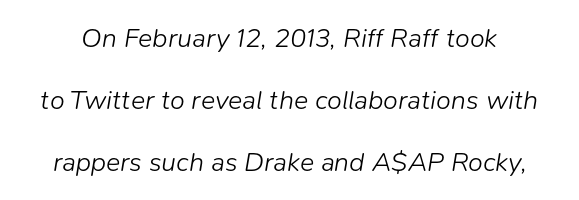
The image shows 27 px text type, italic (leaning right); set loose line spacing (2.29x), normal letter spacing, not underlined.
